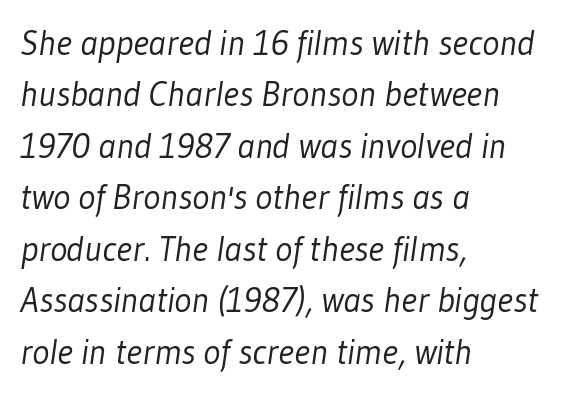
The strip under each line holds only bare page. Normally led — the rows are evenly, conventionally spaced. Heft: none added — not bold. The passage shown has conventional tracking throughout.
